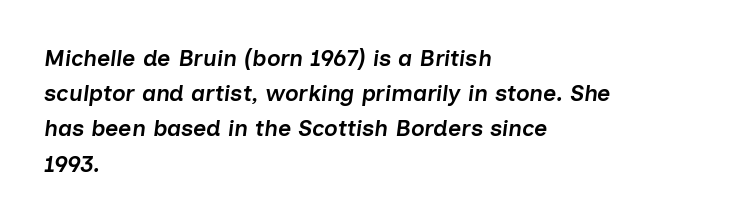
{"italic": "yes", "lean": "right", "slant_degrees": 7, "bold": "semi", "underline": "no", "align": "left", "line_spacing": "normal", "line_spacing_ratio": 1.53, "letter_spacing": "normal", "letter_spacing_em": 0.0, "glyph_px": 23}
